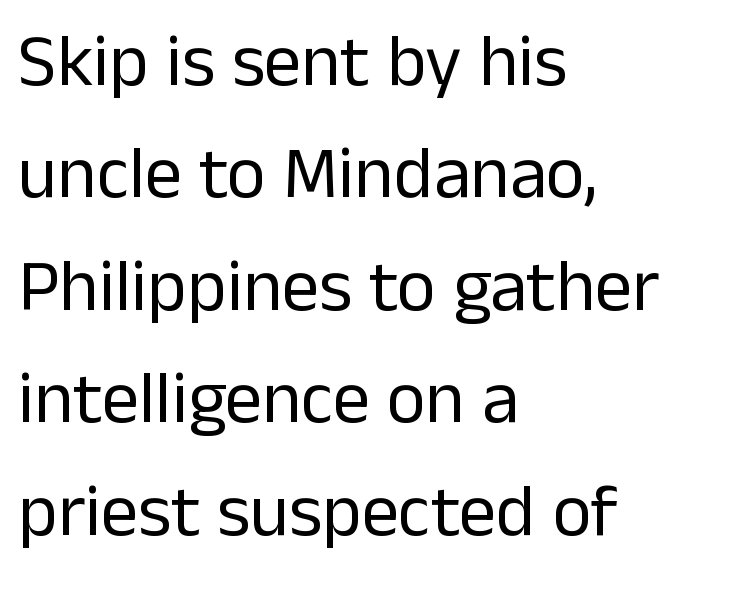
{"serif": "no", "italic": "no", "bold": "no", "weight": "regular", "width": "normal", "stroke_contrast": "low", "x_height": "medium", "monospaced": "no", "underline": "no", "align": "left", "line_spacing": "normal", "line_spacing_ratio": 1.52, "letter_spacing": "normal", "letter_spacing_em": 0.0, "glyph_px": 74}
